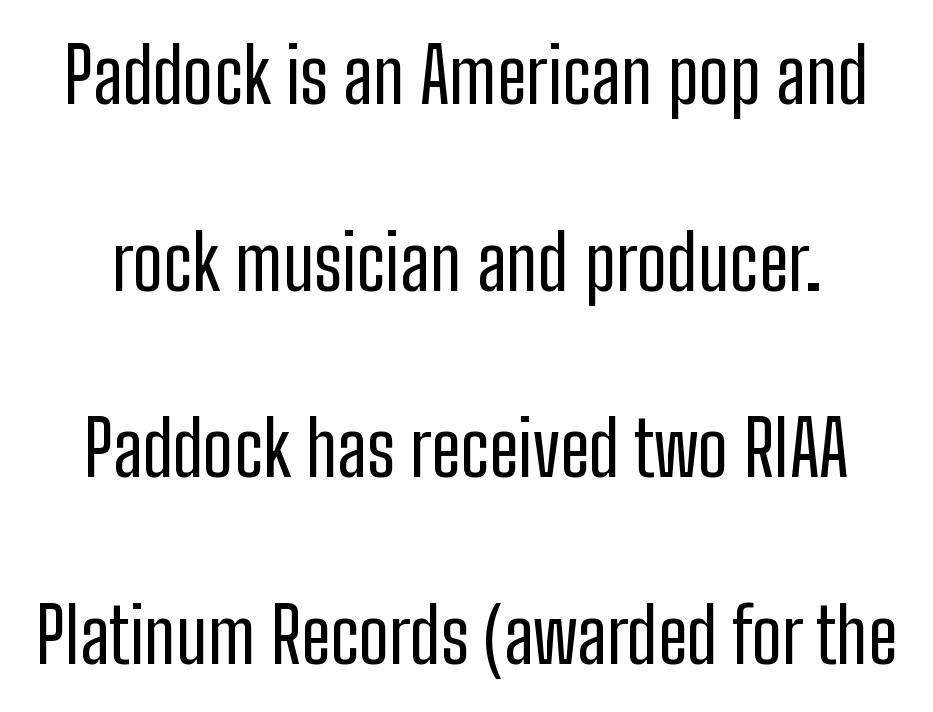
{"serif": "no", "italic": "no", "bold": "no", "weight": "regular", "width": "condensed", "stroke_contrast": "low", "x_height": "medium", "monospaced": "no", "underline": "no", "line_spacing": "loose", "line_spacing_ratio": 2.49, "letter_spacing": "normal", "letter_spacing_em": 0.0, "glyph_px": 75}
